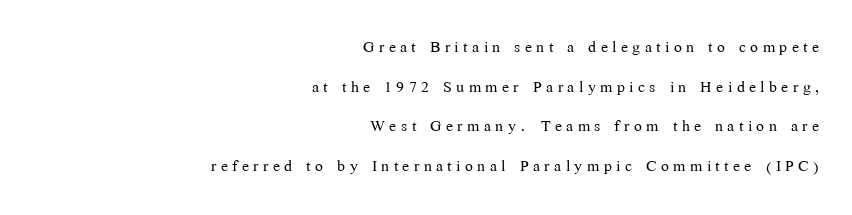
The image shows 21 px text type, upright; set right-aligned, line spacing 1.89x, unusually wide letter spacing (+0.21 em), not underlined.
